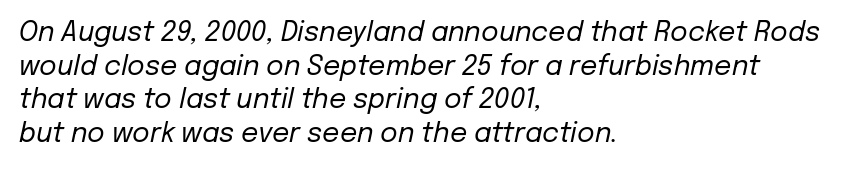
{"italic": "yes", "lean": "right", "slant_degrees": 12, "bold": "no", "underline": "no", "align": "left", "line_spacing": "normal", "line_spacing_ratio": 1.25, "letter_spacing": "normal", "letter_spacing_em": 0.0, "glyph_px": 27}
